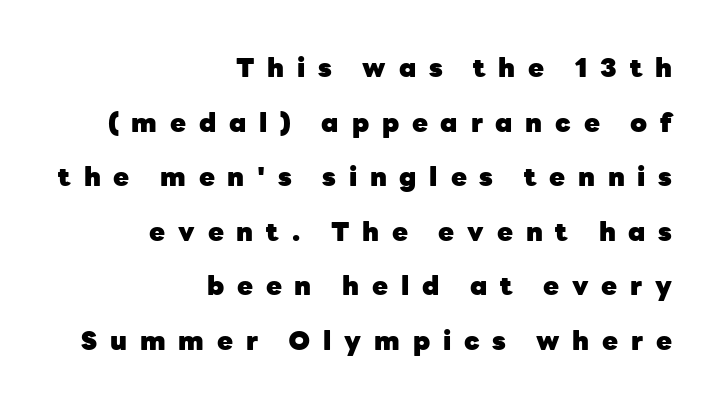
The image shows 26 px bold type, upright; set right-aligned, loose line spacing (2.1x), unusually wide letter spacing (+0.49 em), not underlined.
